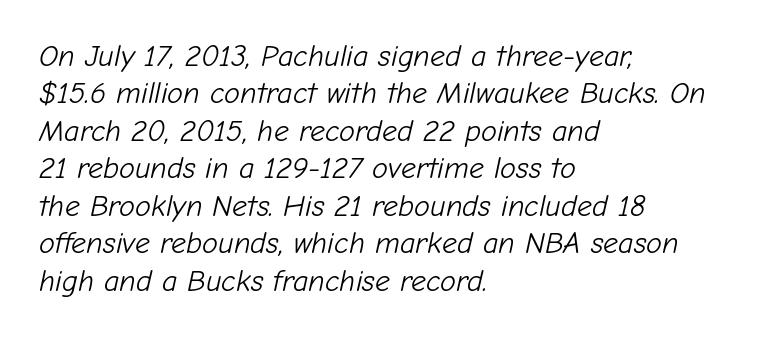
Q: Is the text bold? A: No.
Q: Is the text italic (slanted)? A: Yes, it leans right by about 12 degrees.
Q: Is the text underlined? A: No.
Q: How is the paragraph aligned? A: Left-aligned.
Q: Is the spacing between letters normal or unusually wide? A: Normal.
Q: Is the spacing between lines tight, normal or loose? A: Normal.
Q: Width (condensed, normal, or wide)? A: Normal.
Q: Stroke contrast? A: Low.
Q: x-height? A: Medium.
Q: Monospaced? A: No.
